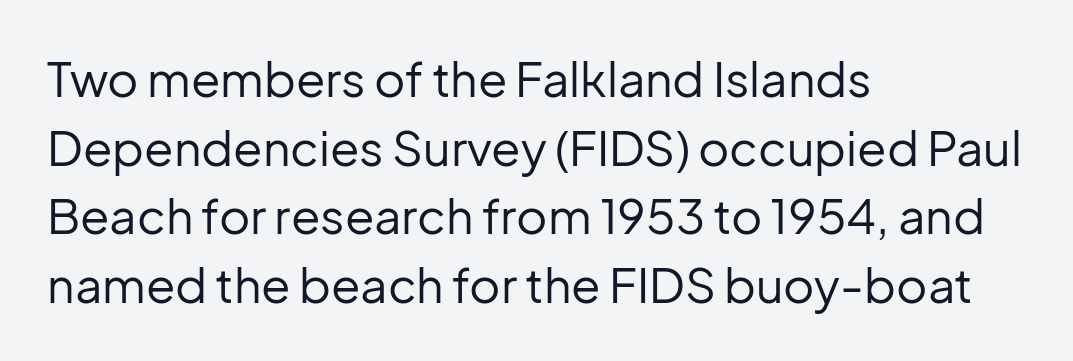
Q: Is the text bold? A: No.
Q: Is the text italic (slanted)? A: No, it is upright.
Q: Is the typeface a serif or a sans-serif typeface? A: Sans-serif.
Q: Is the text underlined? A: No.
Q: How is the paragraph aligned? A: Left-aligned.
Q: Is the spacing between letters normal or unusually wide? A: Normal.
Q: Is the spacing between lines tight, normal or loose? A: Normal.
Q: Width (condensed, normal, or wide)? A: Normal.
Q: Stroke contrast? A: Low.
Q: x-height? A: Medium.
Q: Monospaced? A: No.
